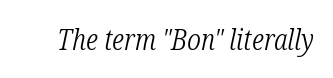
These lines are composed in type with serifs. A typesetter would call this proportional, since set widths differ per character. If you drew a line through each stem, it would be angled. Compared with a typical body face, this is equally light or lighter still.
